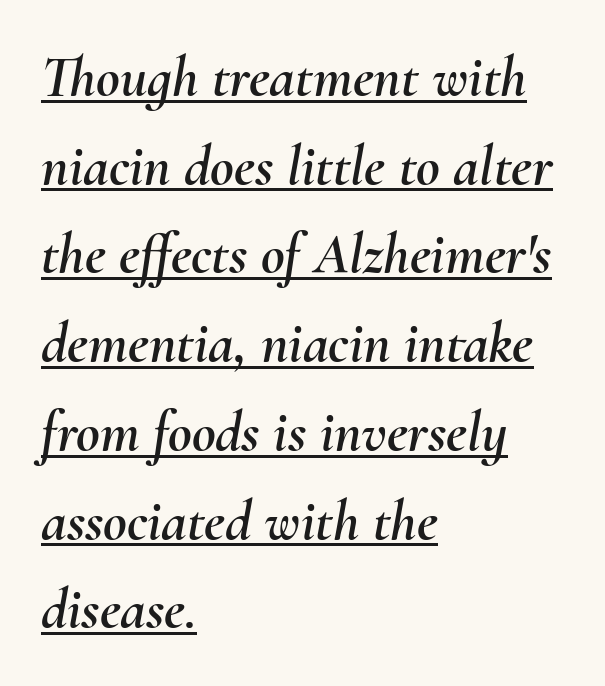
{"italic": "yes", "lean": "right", "slant_degrees": 10, "width": "normal", "stroke_contrast": "medium", "x_height": "small", "monospaced": "no", "underline": "yes", "align": "left", "line_spacing": "normal", "line_spacing_ratio": 1.53, "letter_spacing": "normal", "letter_spacing_em": 0.0, "glyph_px": 58}
